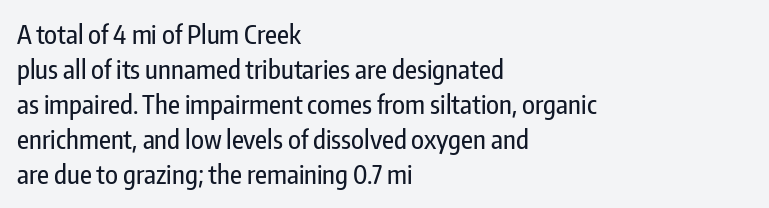
{"italic": "no", "underline": "no", "align": "left", "line_spacing": "normal", "line_spacing_ratio": 1.35, "letter_spacing": "normal", "letter_spacing_em": 0.0, "glyph_px": 26}
